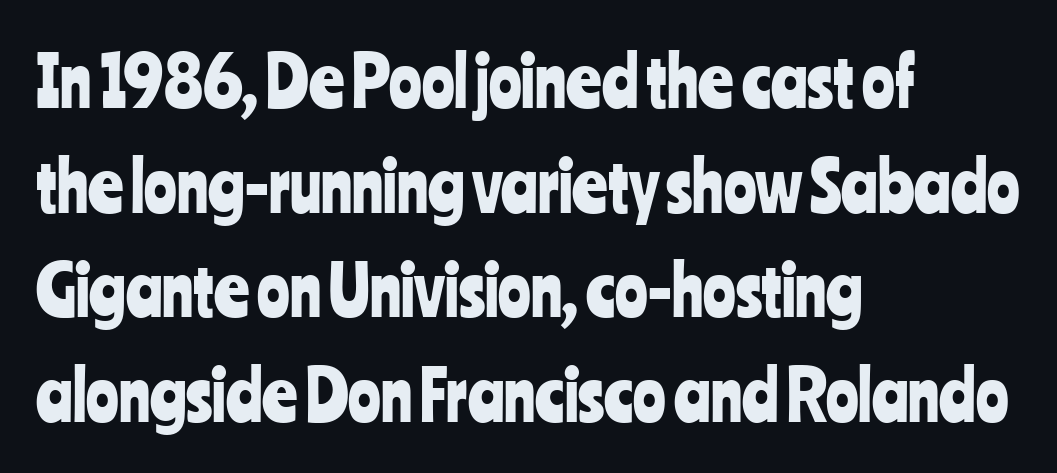
{"serif": "no", "italic": "no", "width": "condensed", "stroke_contrast": "low", "x_height": "medium", "monospaced": "no", "underline": "no", "align": "left", "line_spacing": "normal", "line_spacing_ratio": 1.54, "letter_spacing": "normal", "letter_spacing_em": 0.0, "glyph_px": 68}
